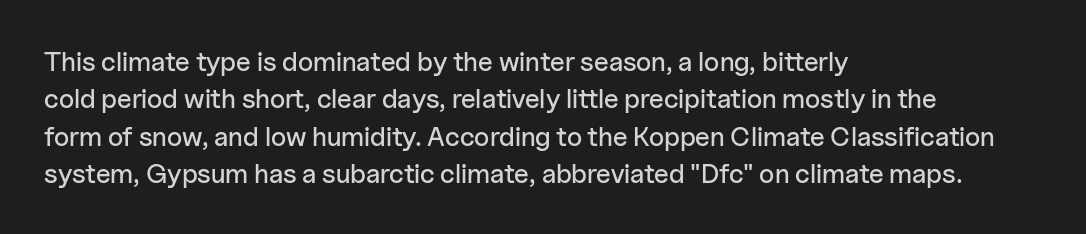
Q: Is the text italic (slanted)? A: No, it is upright.
Q: Is the text underlined? A: No.
Q: How is the paragraph aligned? A: Left-aligned.
Q: Is the spacing between letters normal or unusually wide? A: Normal.
Q: Is the spacing between lines tight, normal or loose? A: Normal.
